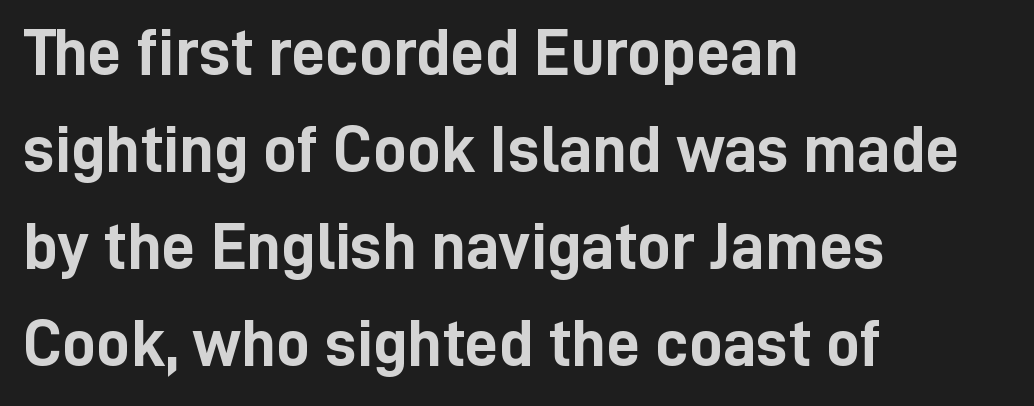
{"serif": "no", "italic": "no", "bold": "yes", "weight": "semibold", "width": "condensed", "stroke_contrast": "low", "x_height": "medium", "monospaced": "no", "underline": "no", "align": "left", "line_spacing": "normal", "line_spacing_ratio": 1.45, "letter_spacing": "normal", "letter_spacing_em": 0.0, "glyph_px": 67}
